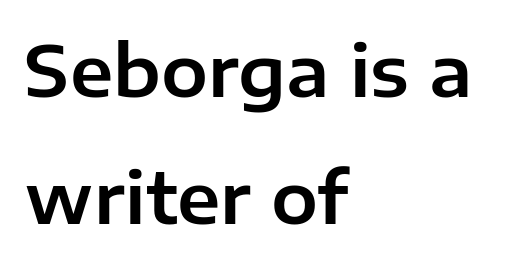
Q: Is the text italic (slanted)? A: No, it is upright.
Q: Is the typeface a serif or a sans-serif typeface? A: Sans-serif.
Q: Is the text underlined? A: No.
Q: How is the paragraph aligned? A: Left-aligned.
Q: Is the spacing between letters normal or unusually wide? A: Normal.
Q: Width (condensed, normal, or wide)? A: Normal.
Q: Stroke contrast? A: Low.
Q: x-height? A: Medium.
Q: Monospaced? A: No.
